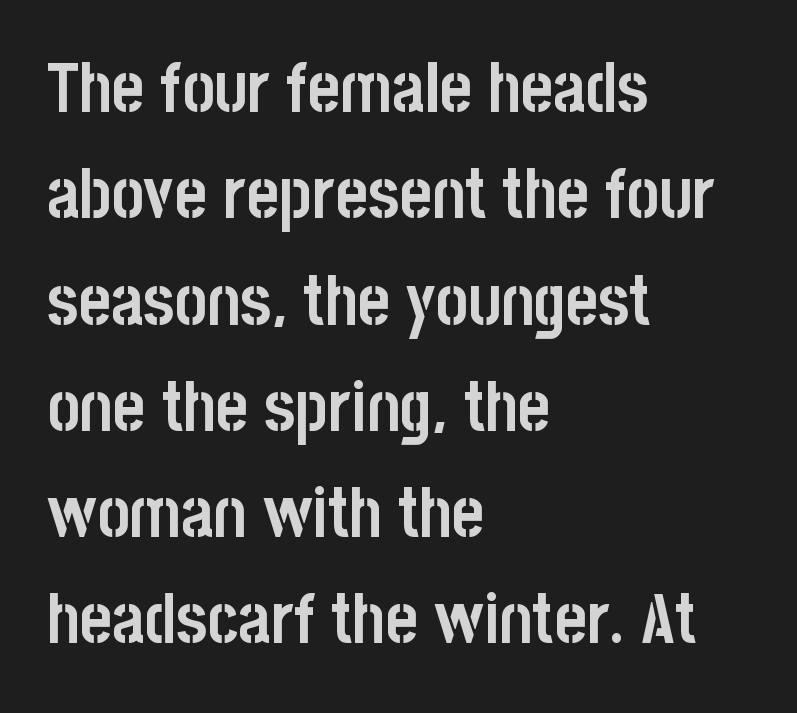
The image shows 69 px semibold, condensed sans-serif type, upright; set left-aligned, normal line spacing (1.54x), normal letter spacing, not underlined; low stroke contrast and a large x-height.
